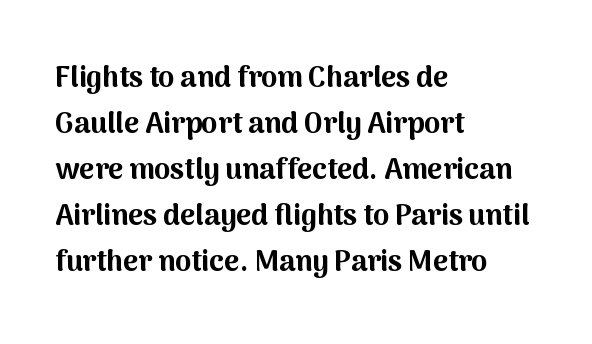
This rendering leaves character spacing at its baseline value. These lines are set flush left with a ragged right edge. Any mark beneath the type? The region is blank. Every stem runs plumb, perpendicular to the baseline. Interline gaps are of average width in this sample.
